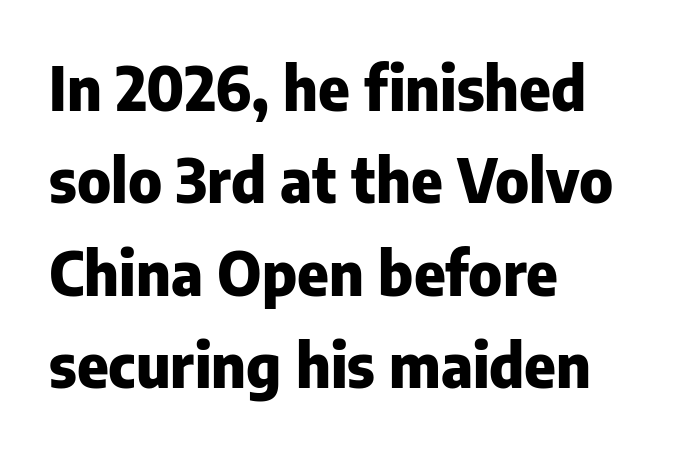
{"serif": "no", "italic": "no", "bold": "yes", "weight": "heavy", "width": "normal", "stroke_contrast": "low", "x_height": "medium", "monospaced": "no", "underline": "no", "align": "left", "line_spacing": "normal", "line_spacing_ratio": 1.54, "letter_spacing": "normal", "letter_spacing_em": 0.0, "glyph_px": 60}
